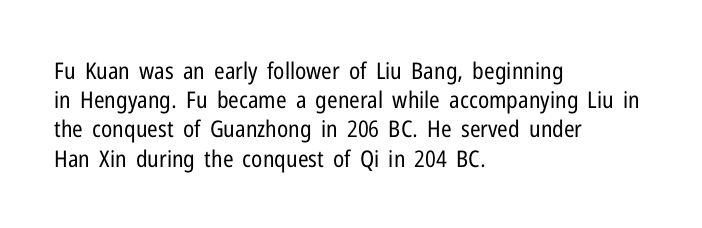
The image shows 23 px text type, upright; set left-aligned, normal line spacing (1.27x), normal letter spacing, not underlined.
